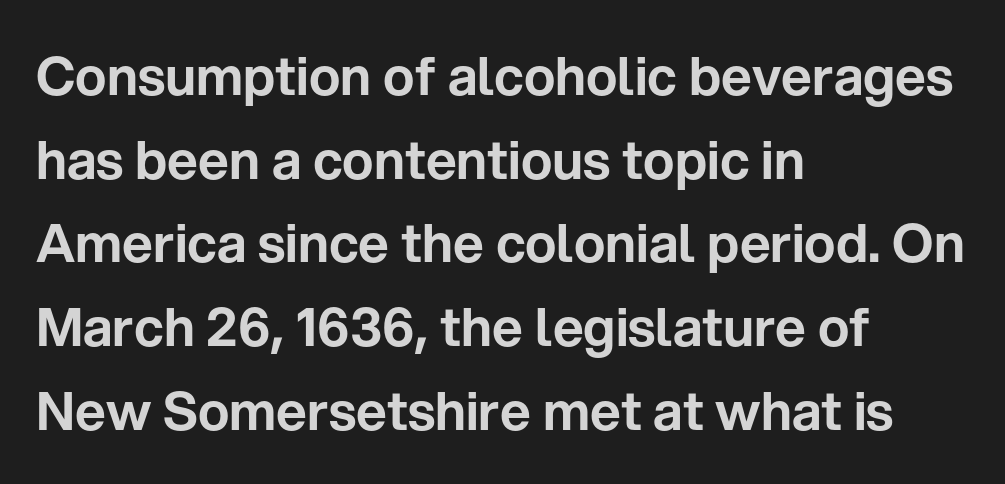
Q: Is the text italic (slanted)? A: No, it is upright.
Q: Is the typeface a serif or a sans-serif typeface? A: Sans-serif.
Q: Is the text underlined? A: No.
Q: How is the paragraph aligned? A: Left-aligned.
Q: Is the spacing between letters normal or unusually wide? A: Normal.
Q: Is the spacing between lines tight, normal or loose? A: Normal.
Q: Width (condensed, normal, or wide)? A: Normal.
Q: Stroke contrast? A: Low.
Q: x-height? A: Medium.
Q: Monospaced? A: No.
